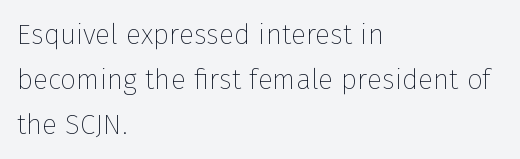
Check where the strokes stop: nothing finishes them off — pure sans. Each line starts at the same left margin while the right side varies. Students, observe: this is what conventionally led text looks like. The string is rendered with underlining switched off.
